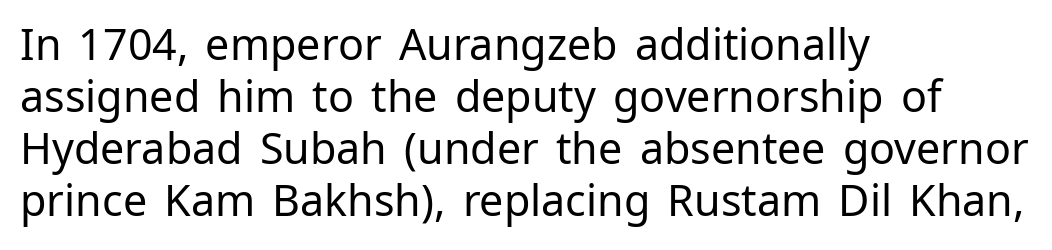
Left-aligned paragraph, ragged on the right. Type without underlining. Each stroke keeps to a modest, everyday thickness or less. The letters stand upright; this is a roman face. Compared with typical body copy, the letter spacing here is the same. The passage shown is typed in a proportional face where columns would drift.
